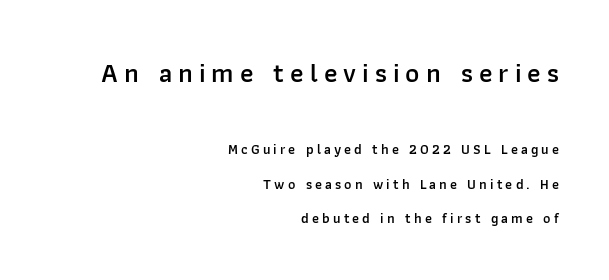
The image shows 27 px text type, upright; set right-aligned, loose line spacing (2.44x), unusually wide letter spacing (+0.22 em), not underlined; the first (top) block is 1.93x larger.
